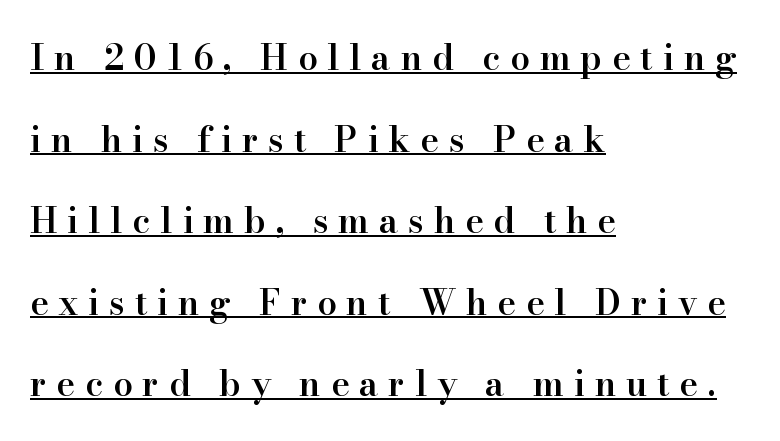
Q: Is the text bold? A: Semi-bold.
Q: Is the text italic (slanted)? A: No, it is upright.
Q: Is the typeface a serif or a sans-serif typeface? A: Serif.
Q: Is the text underlined? A: Yes.
Q: How is the paragraph aligned? A: Left-aligned.
Q: Is the spacing between letters normal or unusually wide? A: Unusually wide.
Q: Is the spacing between lines tight, normal or loose? A: Loose.
Q: Width (condensed, normal, or wide)? A: Normal.
Q: Stroke contrast? A: High.
Q: x-height? A: Small.
Q: Monospaced? A: No.
